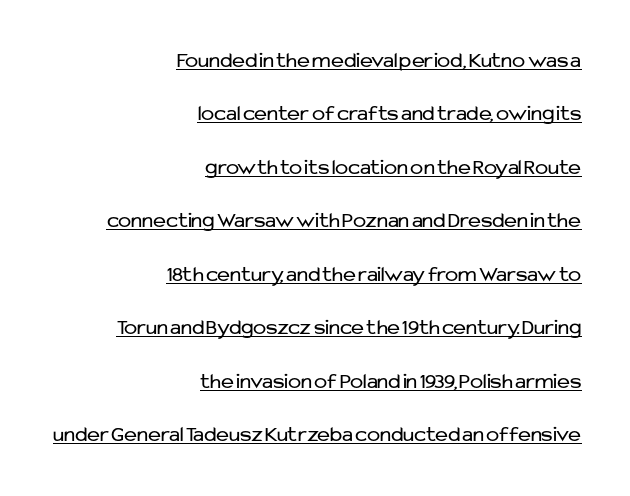
The image shows 22 px text type, upright; set right-aligned, loose line spacing (2.43x), normal letter spacing, underlined.
